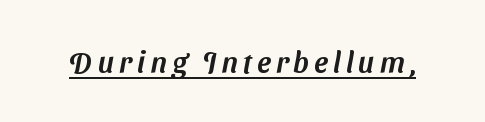
These lines are rendered in a variable-pitch font. Is there an underline? Yes — a line sits under the letters. What kind of face is this? One without serifs — a sans.
